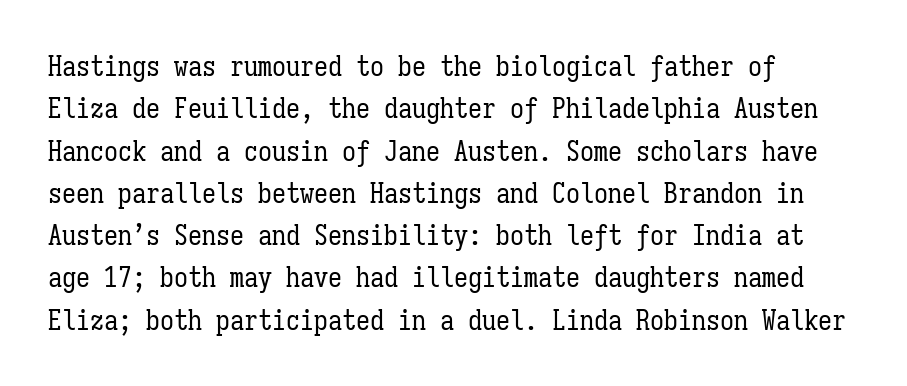
The image shows 28 px regular-weight, condensed type, upright, monospaced; set left-aligned, normal line spacing (1.51x), normal letter spacing, not underlined; low stroke contrast and a medium x-height.
